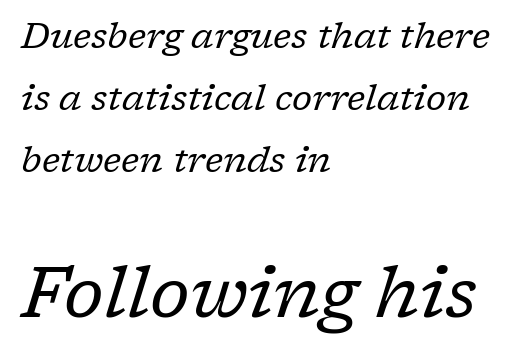
The image shows 71 px regular-weight serif type, italic (leaning right); set left-aligned, line spacing 1.72x, normal letter spacing, not underlined; the second (bottom) block is 1.97x larger; low stroke contrast and a medium x-height.
